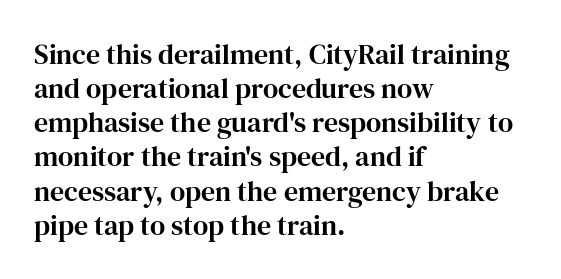
Q: Is the text italic (slanted)? A: No, it is upright.
Q: Is the typeface a serif or a sans-serif typeface? A: Serif.
Q: Is the text underlined? A: No.
Q: How is the paragraph aligned? A: Left-aligned.
Q: Is the spacing between letters normal or unusually wide? A: Normal.
Q: Width (condensed, normal, or wide)? A: Normal.
Q: Stroke contrast? A: High.
Q: x-height? A: Medium.
Q: Monospaced? A: No.
